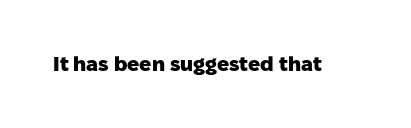
The image shows 20 px bold type, upright; set normal letter spacing, not underlined.
